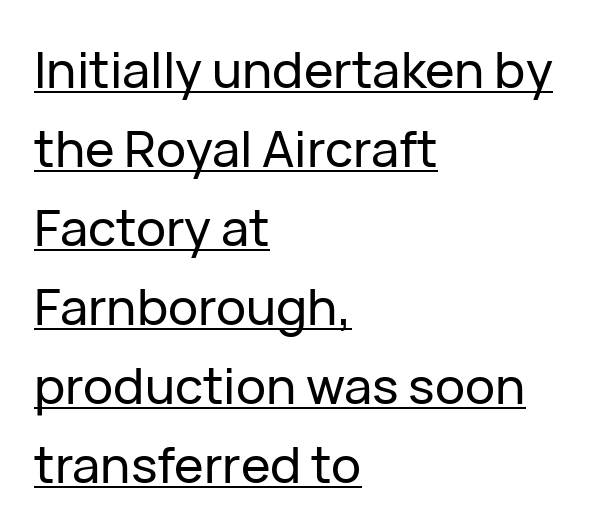
{"serif": "no", "italic": "no", "width": "normal", "stroke_contrast": "low", "x_height": "medium", "monospaced": "no", "underline": "yes", "align": "left", "line_spacing": "normal", "line_spacing_ratio": 1.58, "letter_spacing": "normal", "letter_spacing_em": 0.0, "glyph_px": 50}
